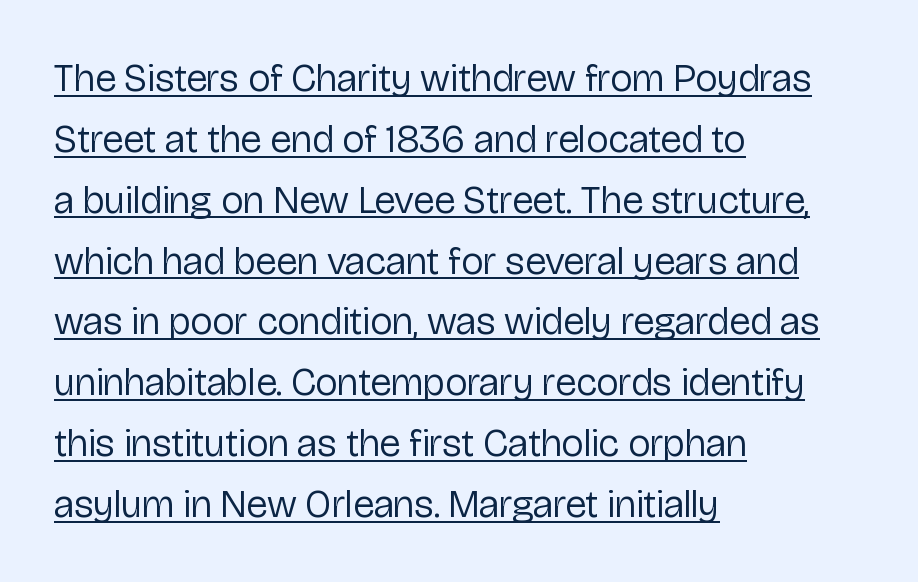
{"serif": "no", "italic": "no", "bold": "no", "weight": "regular", "width": "normal", "stroke_contrast": "low", "x_height": "medium", "monospaced": "no", "underline": "yes", "align": "left", "line_spacing": "normal", "line_spacing_ratio": 1.56, "letter_spacing": "normal", "letter_spacing_em": 0.0, "glyph_px": 39}
